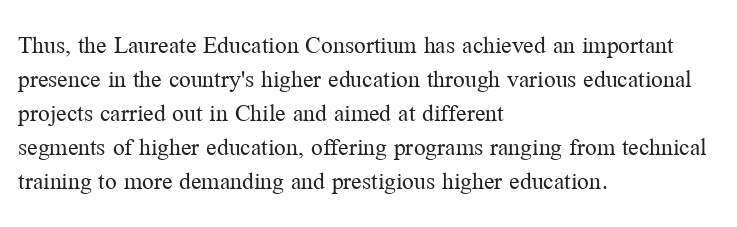
Q: Is the text bold? A: No.
Q: Is the text italic (slanted)? A: No, it is upright.
Q: Is the text underlined? A: No.
Q: How is the paragraph aligned? A: Left-aligned.
Q: Is the spacing between letters normal or unusually wide? A: Normal.
Q: Is the spacing between lines tight, normal or loose? A: Normal.
